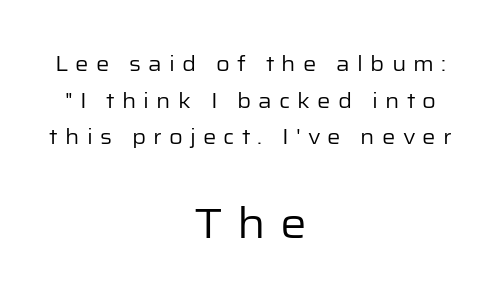
{"serif": "no", "italic": "no", "bold": "no", "weight": "regular", "width": "normal", "stroke_contrast": "low", "x_height": "medium", "monospaced": "no", "underline": "no", "align": "center", "line_spacing_ratio": 1.74, "letter_spacing": "wide", "letter_spacing_em": 0.34, "larger_block": "second", "size_ratio": 2.0, "glyph_px": 42}
